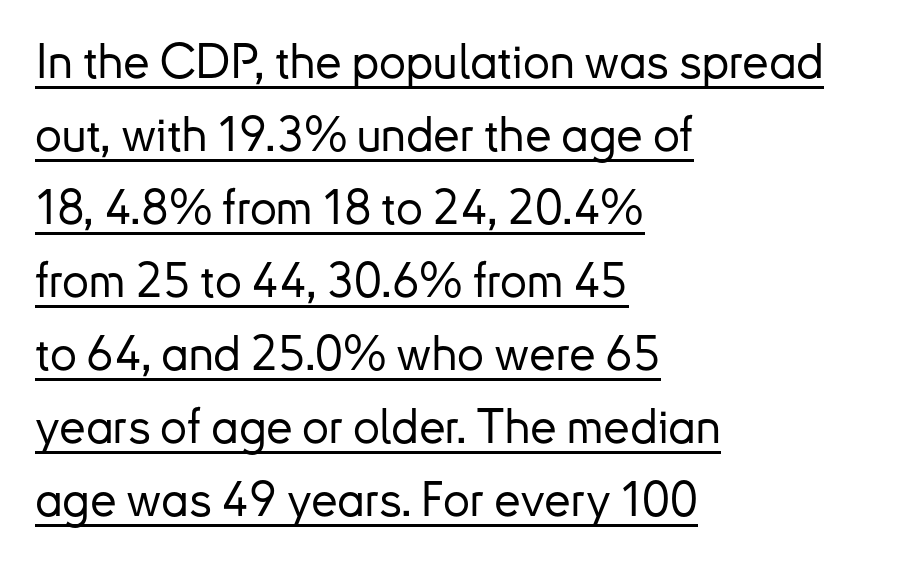
{"serif": "no", "italic": "no", "width": "normal", "stroke_contrast": "low", "x_height": "small", "monospaced": "no", "underline": "yes", "align": "left", "line_spacing": "normal", "line_spacing_ratio": 1.52, "letter_spacing": "normal", "letter_spacing_em": 0.0, "glyph_px": 48}
